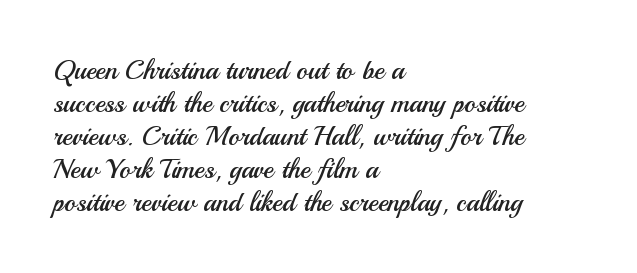
The image shows 27 px text type; set left-aligned, line spacing 1.22x, normal letter spacing, not underlined.
